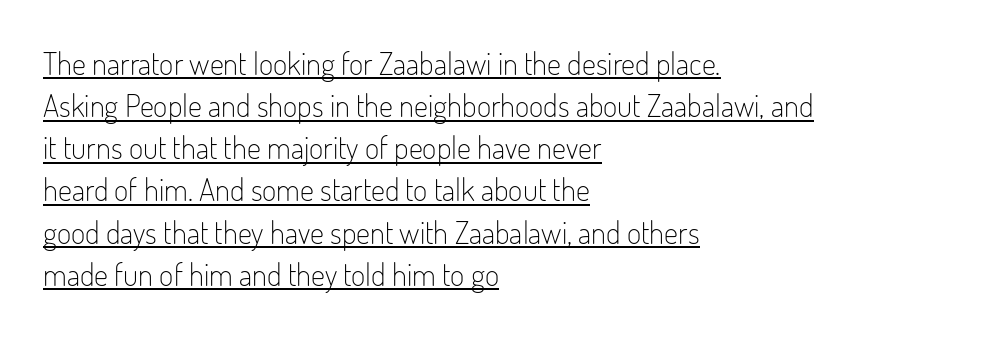
{"serif": "no", "italic": "no", "bold": "no", "weight": "light", "width": "condensed", "stroke_contrast": "low", "x_height": "small", "monospaced": "no", "underline": "yes", "align": "left", "line_spacing": "normal", "line_spacing_ratio": 1.36, "letter_spacing": "normal", "letter_spacing_em": 0.0, "glyph_px": 31}
